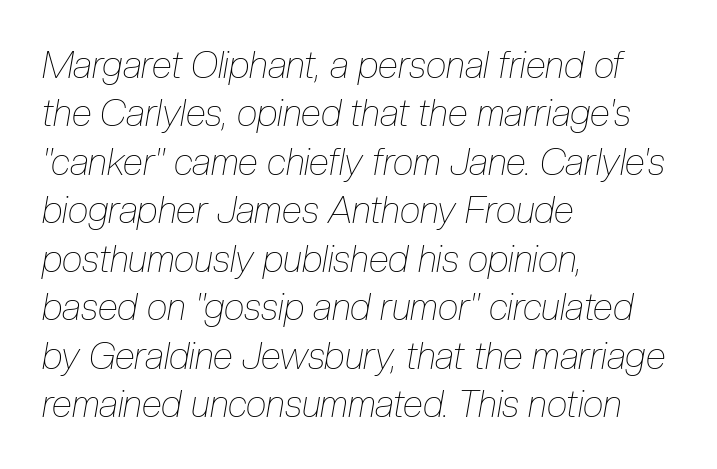
The image shows 37 px thin, condensed type, italic (leaning right); set left-aligned, normal line spacing (1.31x), normal letter spacing, not underlined; low stroke contrast and a medium x-height.
